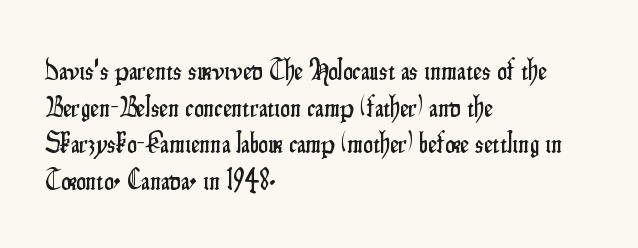
{"serif": "no", "italic": "no", "width": "condensed", "stroke_contrast": "low", "x_height": "small", "monospaced": "no", "underline": "no", "align": "left", "line_spacing": "normal", "line_spacing_ratio": 1.31, "letter_spacing": "normal", "letter_spacing_em": 0.0, "glyph_px": 28}
